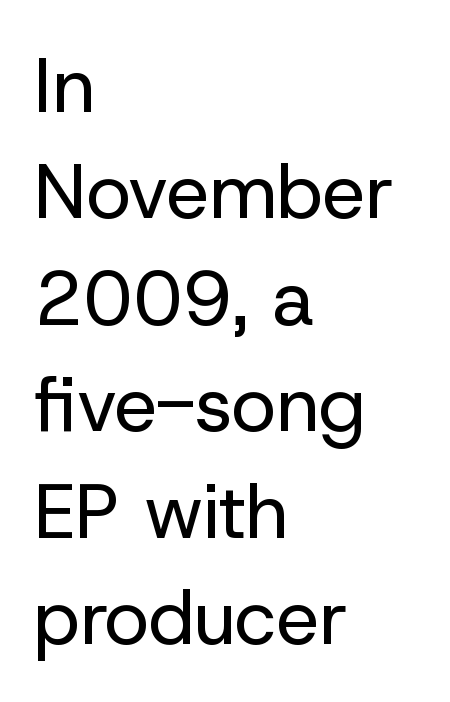
Here the designer chose a conventional face with non-uniform glyph widths. The string is rendered with underlining switched off. Is the block centered? No — it sits flush against the left margin. This is sans-serif lettering, the kind often seen on screens and signage. The typography opts for an upright posture over an oblique one. The weight would be labelled regular, book, light, or lighter still.
